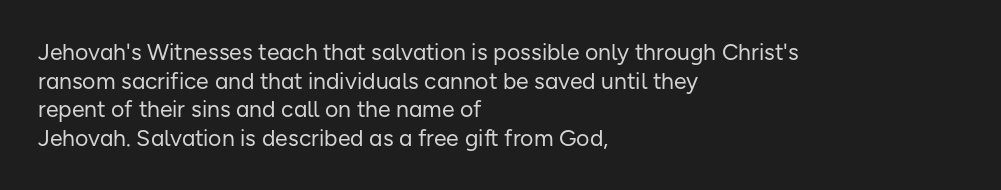
Beneath every word, the page is bare. On a weight scale, this lands at 450 or below. Look at the tracking — it's just the regular setting, nothing added. The typesetter chose a ragged-right arrangement here. Upright lettering throughout.
